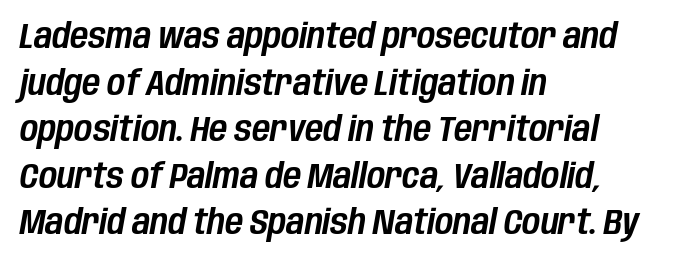
Q: Is the text italic (slanted)? A: Yes, it leans right by about 10 degrees.
Q: Is the text underlined? A: No.
Q: How is the paragraph aligned? A: Left-aligned.
Q: Is the spacing between letters normal or unusually wide? A: Normal.
Q: Is the spacing between lines tight, normal or loose? A: Normal.
Q: Width (condensed, normal, or wide)? A: Condensed.
Q: Stroke contrast? A: Low.
Q: x-height? A: Large.
Q: Monospaced? A: No.
